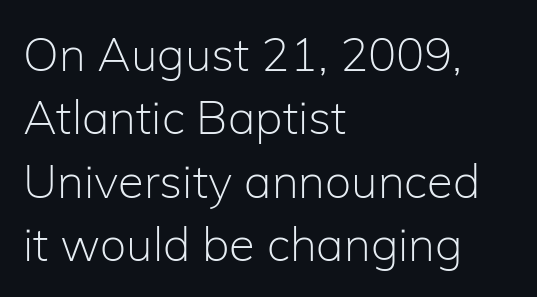
Q: Is the text bold? A: No.
Q: Is the text italic (slanted)? A: No, it is upright.
Q: Is the typeface a serif or a sans-serif typeface? A: Sans-serif.
Q: Is the text underlined? A: No.
Q: How is the paragraph aligned? A: Left-aligned.
Q: Is the spacing between letters normal or unusually wide? A: Normal.
Q: Is the spacing between lines tight, normal or loose? A: Normal.
Q: Width (condensed, normal, or wide)? A: Normal.
Q: Stroke contrast? A: Low.
Q: x-height? A: Medium.
Q: Monospaced? A: No.
